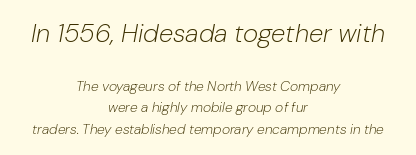
The image shows 26 px text type, italic (leaning right); set centered, normal line spacing (1.54x), normal letter spacing, not underlined; the first (top) block is 1.86x larger.
